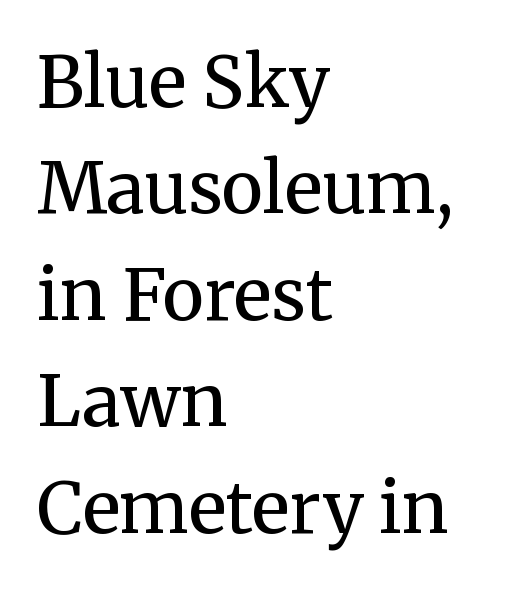
Descenders hang freely into open space. Line starts are locked; line ends wander. Horizontal bands of white between lines are of average thickness. Think of a printed novel: that variable character pitch is what you see here. Font category for this specimen: serif.
